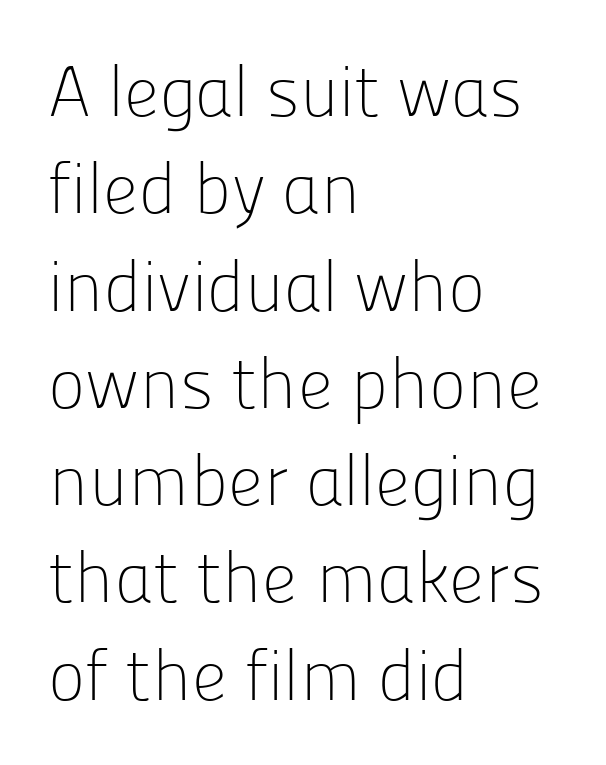
Q: Is the text bold? A: No.
Q: Is the text italic (slanted)? A: No, it is upright.
Q: Is the typeface a serif or a sans-serif typeface? A: Sans-serif.
Q: Is the text underlined? A: No.
Q: How is the paragraph aligned? A: Left-aligned.
Q: Is the spacing between letters normal or unusually wide? A: Normal.
Q: Is the spacing between lines tight, normal or loose? A: Normal.
Q: Width (condensed, normal, or wide)? A: Normal.
Q: Stroke contrast? A: Low.
Q: x-height? A: Medium.
Q: Monospaced? A: No.
